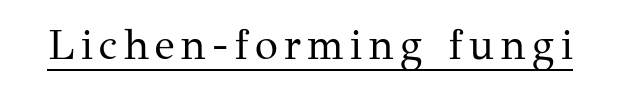
Q: Is the text bold? A: No.
Q: Is the text italic (slanted)? A: No, it is upright.
Q: Is the typeface a serif or a sans-serif typeface? A: Serif.
Q: Is the text underlined? A: Yes.
Q: Width (condensed, normal, or wide)? A: Normal.
Q: Stroke contrast? A: Medium.
Q: x-height? A: Medium.
Q: Monospaced? A: No.
